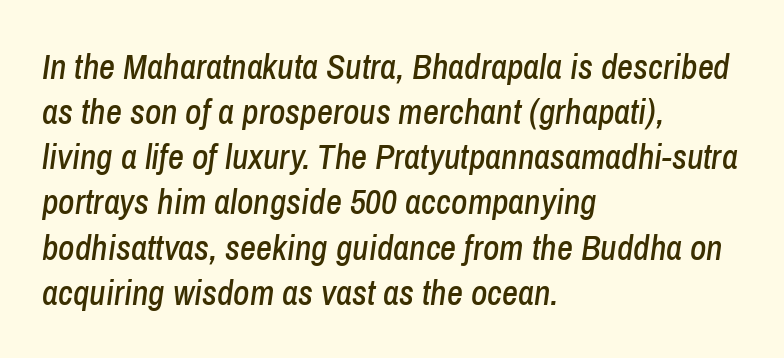
{"italic": "yes", "lean": "right", "slant_degrees": 8, "width": "condensed", "stroke_contrast": "low", "x_height": "medium", "monospaced": "no", "underline": "no", "align": "left", "line_spacing": "normal", "line_spacing_ratio": 1.29, "letter_spacing": "normal", "letter_spacing_em": 0.0, "glyph_px": 35}
